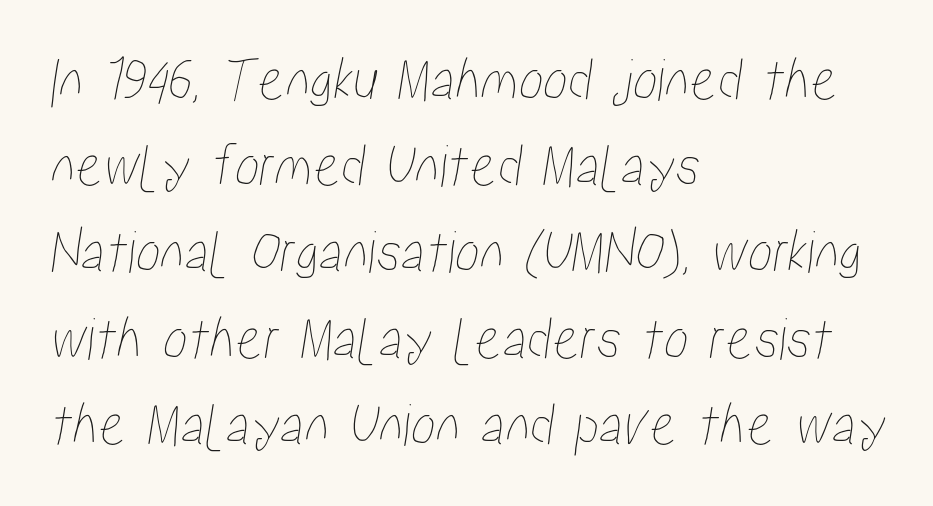
{"width": "condensed", "stroke_contrast": "low", "x_height": "medium", "monospaced": "no", "underline": "no", "align": "left", "line_spacing": "normal", "line_spacing_ratio": 1.39, "letter_spacing": "normal", "letter_spacing_em": 0.0, "glyph_px": 62}
